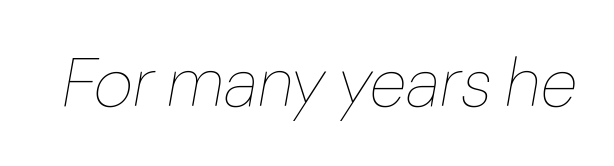
Q: Is the text bold? A: No.
Q: Is the text italic (slanted)? A: Yes, it leans right by about 10 degrees.
Q: Is the text underlined? A: No.
Q: Is the spacing between letters normal or unusually wide? A: Normal.
Q: Width (condensed, normal, or wide)? A: Normal.
Q: Stroke contrast? A: Low.
Q: x-height? A: Medium.
Q: Monospaced? A: No.
